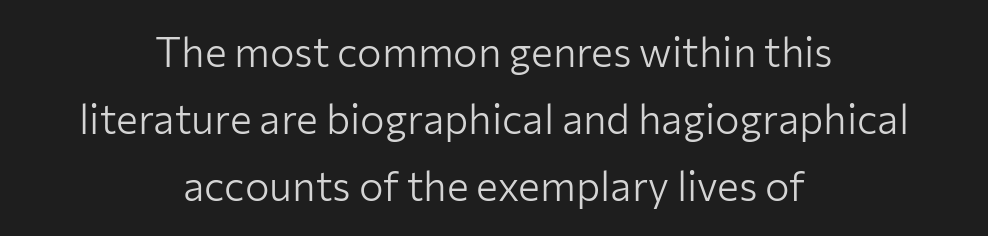
The letterforms sit shoulder to shoulder at normal distance. The weight would be labelled regular, book, light, or lighter still. Varying glyph widths throughout — classic text-font behaviour. The passage shown is typeset with a sans-serif family.
